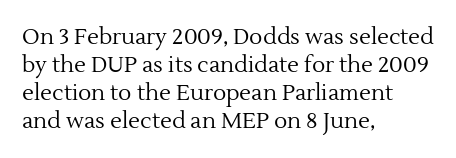
{"italic": "no", "bold": "no", "underline": "no", "align": "left", "line_spacing": "normal", "line_spacing_ratio": 1.27, "letter_spacing": "normal", "letter_spacing_em": 0.0, "glyph_px": 22}
